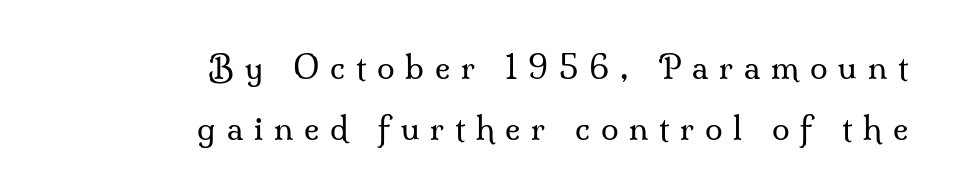
The weight tops out at a normal text grade. Varying glyph widths throughout — classic text-font behaviour. The face used here is rendered with a markedly widened letterfit. Check the space under the baseline: it is left empty. This sample is right-justified, so line beginnings fall wherever the words allow.
